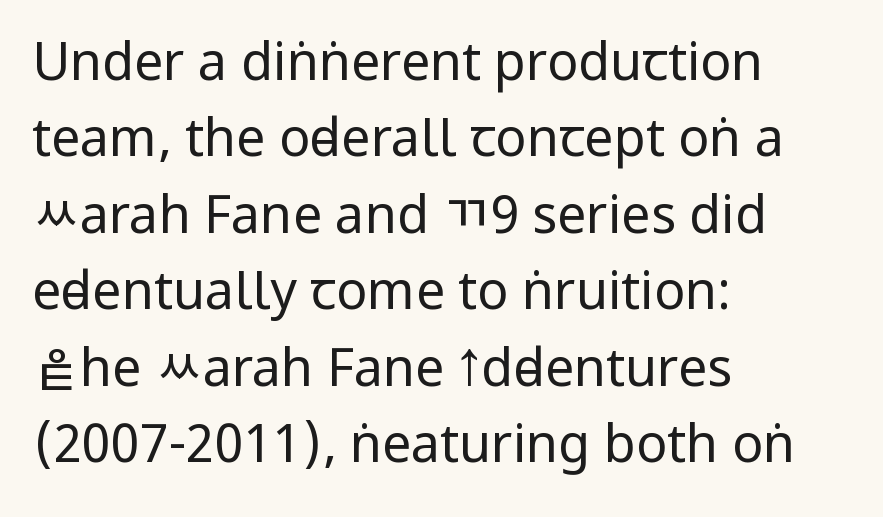
Varying glyph widths throughout — classic text-font behaviour. Unmarked baselines from the first word to the last. The typeface chosen for these lines omits serifs. Which margin do the lines hug? The left one — the right edge is uneven. Students, observe: this is what conventionally led text looks like.
